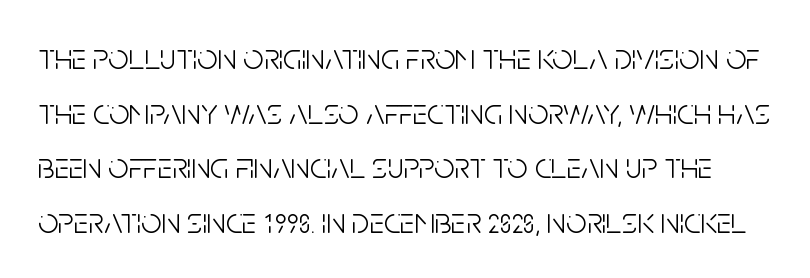
Font category for this specimen: sans-serif. The zone under the glyphs is completely vacant. Vertically, the passage feels balanced, rows spaced as you'd expect. No extra ink here — the face is not bold. The gaps between neighbouring characters are ordinary and unremarkable. Posture: straight, roman, zero tilt.
